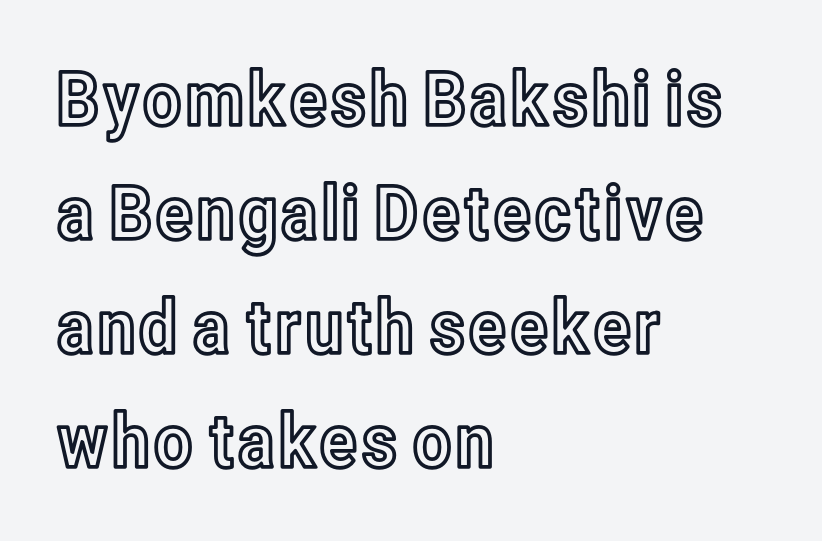
Q: Is the text italic (slanted)? A: No, it is upright.
Q: Is the text underlined? A: No.
Q: How is the paragraph aligned? A: Left-aligned.
Q: Is the spacing between letters normal or unusually wide? A: Normal.
Q: Is the spacing between lines tight, normal or loose? A: Normal.
Q: Width (condensed, normal, or wide)? A: Condensed.
Q: x-height? A: Medium.
Q: Monospaced? A: No.
